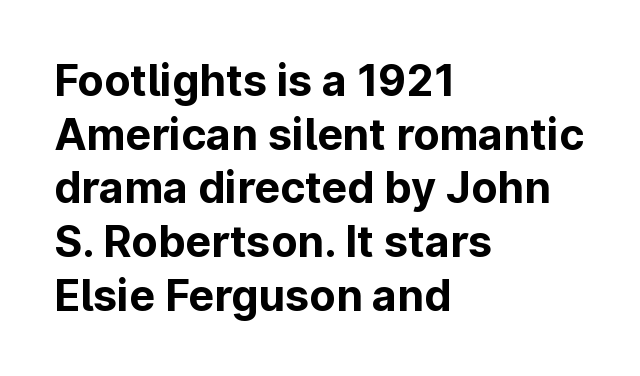
Q: Is the text bold? A: Yes.
Q: Is the text italic (slanted)? A: No, it is upright.
Q: Is the typeface a serif or a sans-serif typeface? A: Sans-serif.
Q: Is the text underlined? A: No.
Q: How is the paragraph aligned? A: Left-aligned.
Q: Is the spacing between letters normal or unusually wide? A: Normal.
Q: Is the spacing between lines tight, normal or loose? A: Normal.
Q: Width (condensed, normal, or wide)? A: Normal.
Q: Stroke contrast? A: Low.
Q: x-height? A: Medium.
Q: Monospaced? A: No.
